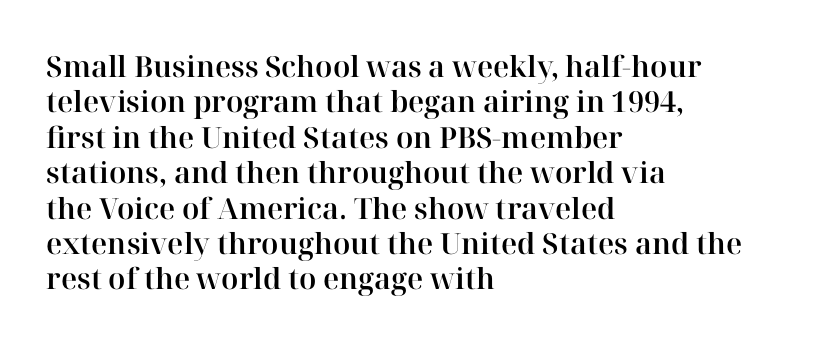
{"serif": "yes", "italic": "no", "width": "normal", "stroke_contrast": "high", "x_height": "medium", "monospaced": "no", "underline": "no", "align": "left", "line_spacing_ratio": 1.22, "letter_spacing": "normal", "letter_spacing_em": 0.0, "glyph_px": 29}
